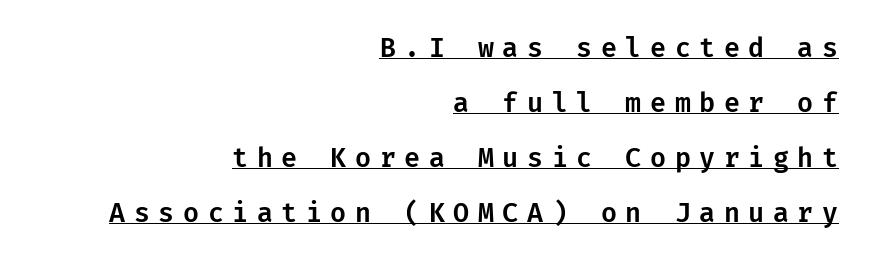
{"italic": "no", "underline": "yes", "align": "right", "line_spacing": "loose", "line_spacing_ratio": 2.12, "letter_spacing": "wide", "letter_spacing_em": 0.33, "glyph_px": 26}
